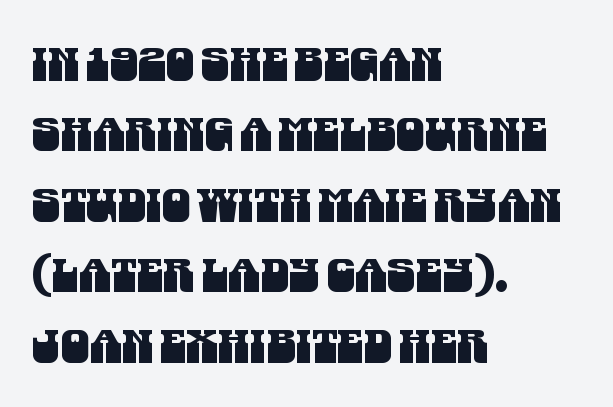
{"serif": "no", "width": "condensed", "stroke_contrast": "medium", "x_height": "large", "monospaced": "no", "underline": "no", "align": "left", "line_spacing": "normal", "line_spacing_ratio": 1.53, "letter_spacing": "normal", "letter_spacing_em": 0.0, "glyph_px": 46}
